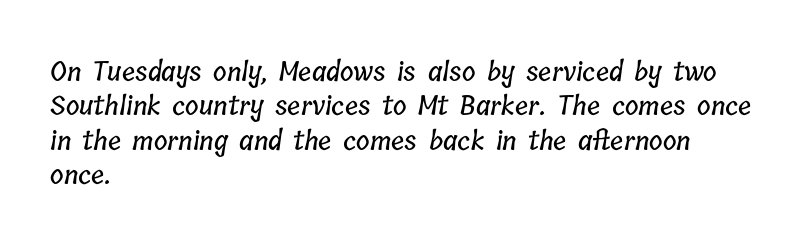
{"underline": "no", "align": "left", "line_spacing": "normal", "line_spacing_ratio": 1.32, "letter_spacing": "normal", "letter_spacing_em": 0.0, "glyph_px": 26}
